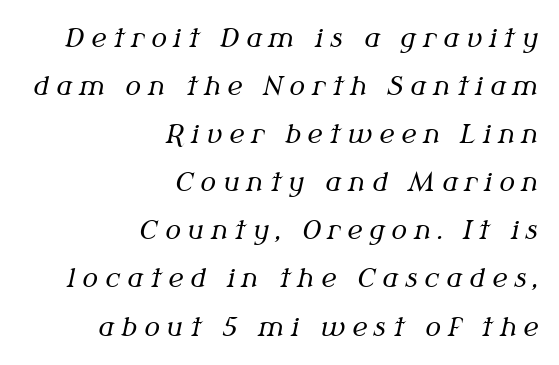
The image shows 26 px text type, italic (leaning right); set right-aligned, line spacing 1.85x, unusually wide letter spacing (+0.27 em), not underlined.
